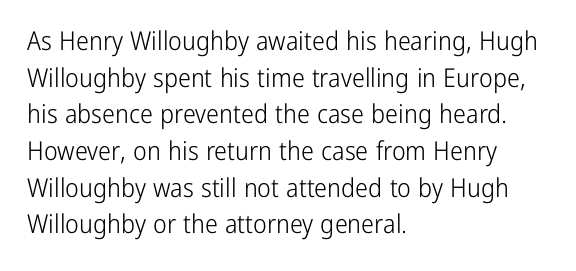
{"italic": "no", "bold": "no", "underline": "no", "align": "left", "line_spacing": "normal", "line_spacing_ratio": 1.41, "letter_spacing": "normal", "letter_spacing_em": 0.0, "glyph_px": 26}
